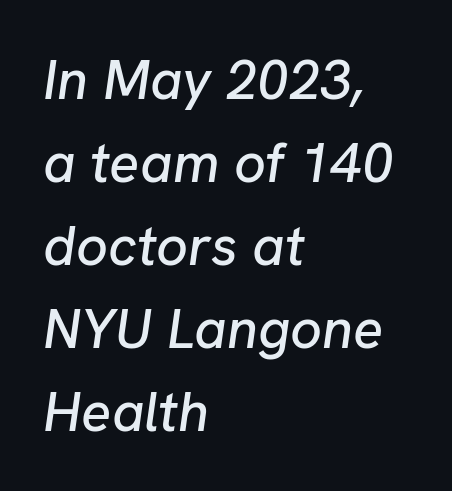
The image shows 56 px text type, italic (leaning right); set left-aligned, normal line spacing (1.48x), normal letter spacing, not underlined; low stroke contrast and a medium x-height.
